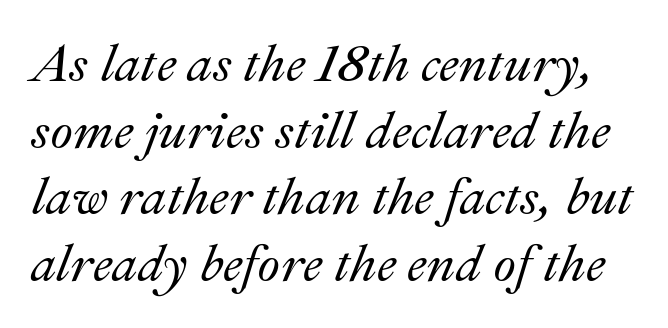
Q: Is the text italic (slanted)? A: Yes, it leans right by about 22 degrees.
Q: Is the text underlined? A: No.
Q: Is the spacing between letters normal or unusually wide? A: Normal.
Q: Is the spacing between lines tight, normal or loose? A: Normal.
Q: Width (condensed, normal, or wide)? A: Normal.
Q: Stroke contrast? A: Medium.
Q: x-height? A: Small.
Q: Monospaced? A: No.
